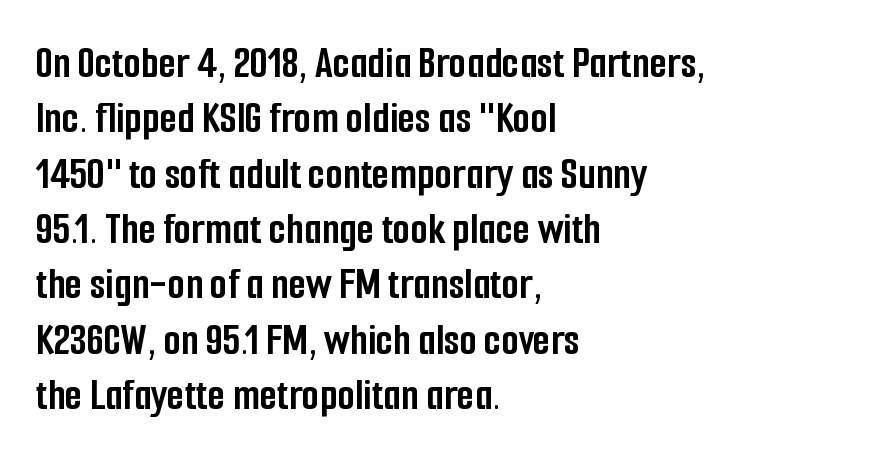
{"serif": "no", "italic": "no", "bold": "yes", "weight": "semibold", "width": "condensed", "stroke_contrast": "low", "x_height": "medium", "monospaced": "no", "underline": "no", "align": "left", "line_spacing_ratio": 1.23, "letter_spacing": "normal", "letter_spacing_em": 0.0, "glyph_px": 45}
